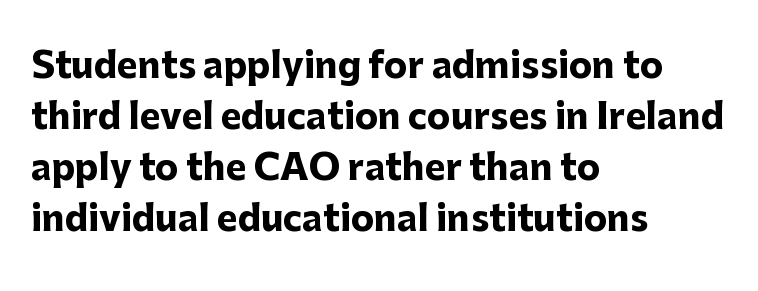
The image shows 35 px heavy sans-serif type, upright; set left-aligned, normal line spacing (1.46x), normal letter spacing, not underlined; low stroke contrast and a medium x-height.
